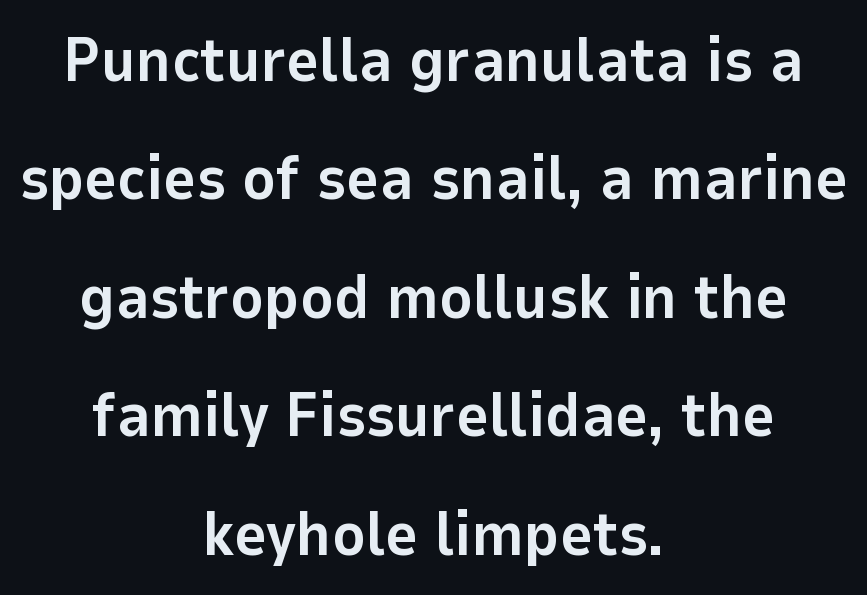
{"serif": "no", "italic": "no", "bold": "yes", "weight": "bold", "width": "normal", "stroke_contrast": "low", "x_height": "medium", "monospaced": "no", "underline": "no", "align": "center", "line_spacing_ratio": 1.88, "letter_spacing": "normal", "letter_spacing_em": 0.0, "glyph_px": 63}
